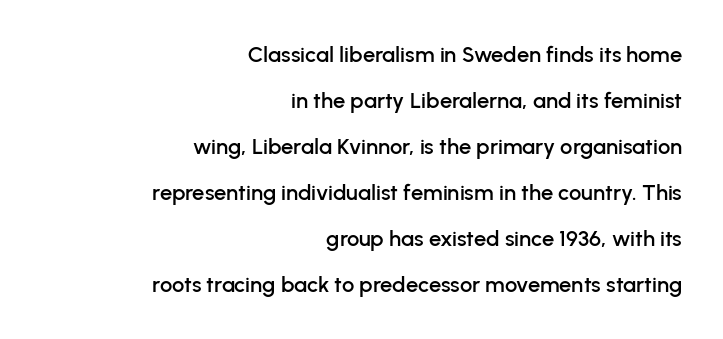
{"italic": "no", "underline": "no", "align": "right", "line_spacing": "loose", "line_spacing_ratio": 2.09, "letter_spacing": "normal", "letter_spacing_em": 0.0, "glyph_px": 22}
